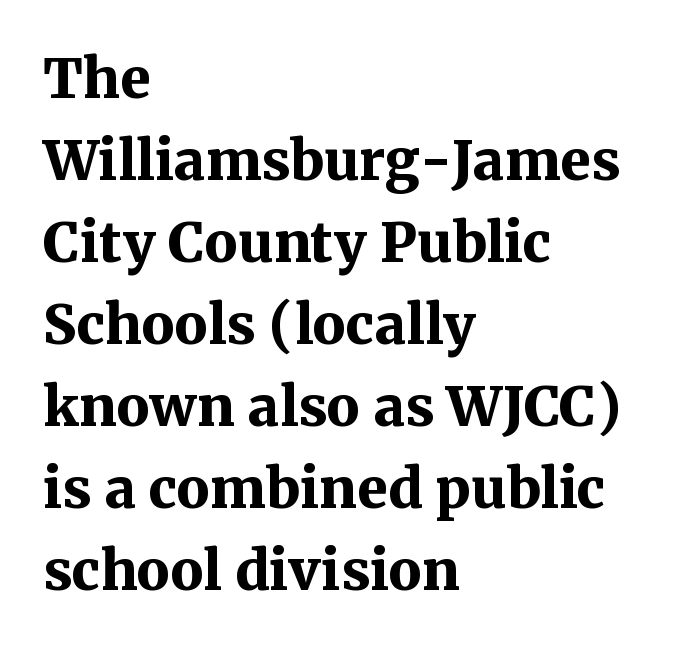
Q: Is the text bold? A: Yes.
Q: Is the text italic (slanted)? A: No, it is upright.
Q: Is the typeface a serif or a sans-serif typeface? A: Serif.
Q: Is the text underlined? A: No.
Q: How is the paragraph aligned? A: Left-aligned.
Q: Is the spacing between letters normal or unusually wide? A: Normal.
Q: Is the spacing between lines tight, normal or loose? A: Normal.
Q: Width (condensed, normal, or wide)? A: Normal.
Q: Stroke contrast? A: Medium.
Q: x-height? A: Medium.
Q: Monospaced? A: No.
